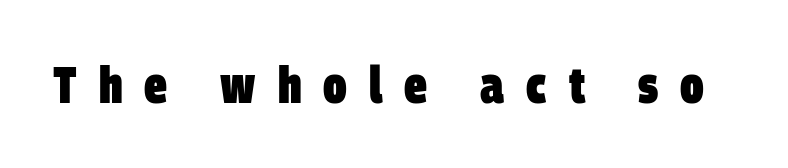
Q: Is the text bold? A: Yes.
Q: Is the typeface a serif or a sans-serif typeface? A: Sans-serif.
Q: Is the text underlined? A: No.
Q: Is the spacing between letters normal or unusually wide? A: Unusually wide.
Q: Width (condensed, normal, or wide)? A: Condensed.
Q: Stroke contrast? A: Low.
Q: x-height? A: Large.
Q: Monospaced? A: No.
